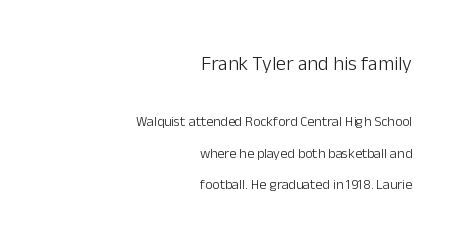
The image shows 20 px text type, upright; set right-aligned, loose line spacing (2.26x), normal letter spacing, not underlined; the first (top) block is 1.43x larger.
